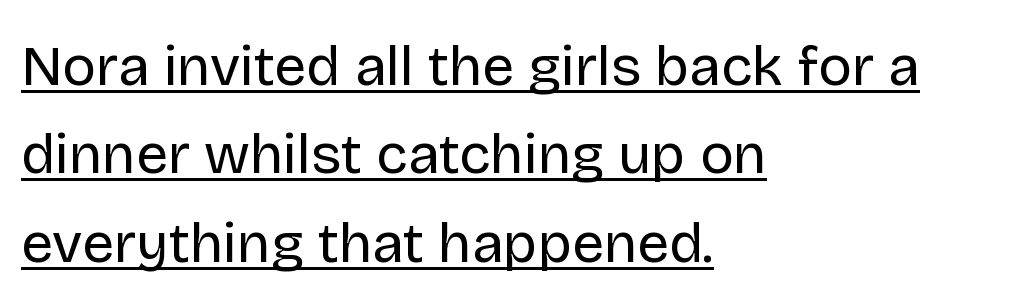
A normal amount of white space separates one row of letters from the next. No extra tracking has been applied to these lines. Caption: face not bold, strokes unweighted. These lines were composed using upright roman letters.
